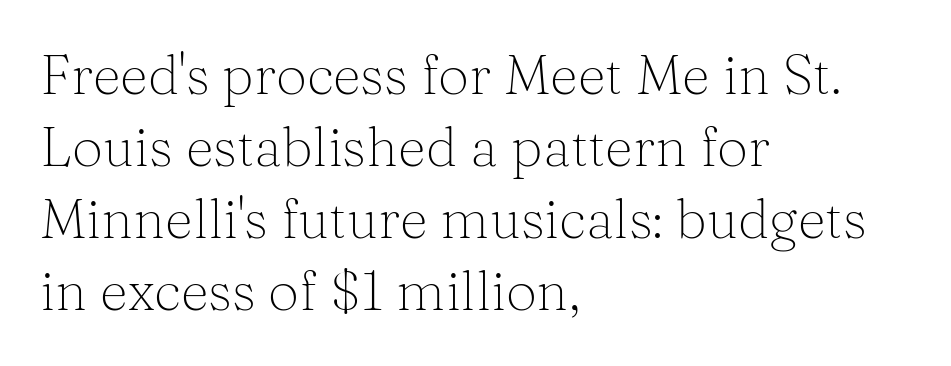
Q: Is the text bold? A: No.
Q: Is the text italic (slanted)? A: No, it is upright.
Q: Is the typeface a serif or a sans-serif typeface? A: Serif.
Q: Is the text underlined? A: No.
Q: How is the paragraph aligned? A: Left-aligned.
Q: Is the spacing between letters normal or unusually wide? A: Normal.
Q: Is the spacing between lines tight, normal or loose? A: Normal.
Q: Width (condensed, normal, or wide)? A: Normal.
Q: Stroke contrast? A: Medium.
Q: x-height? A: Medium.
Q: Monospaced? A: No.
